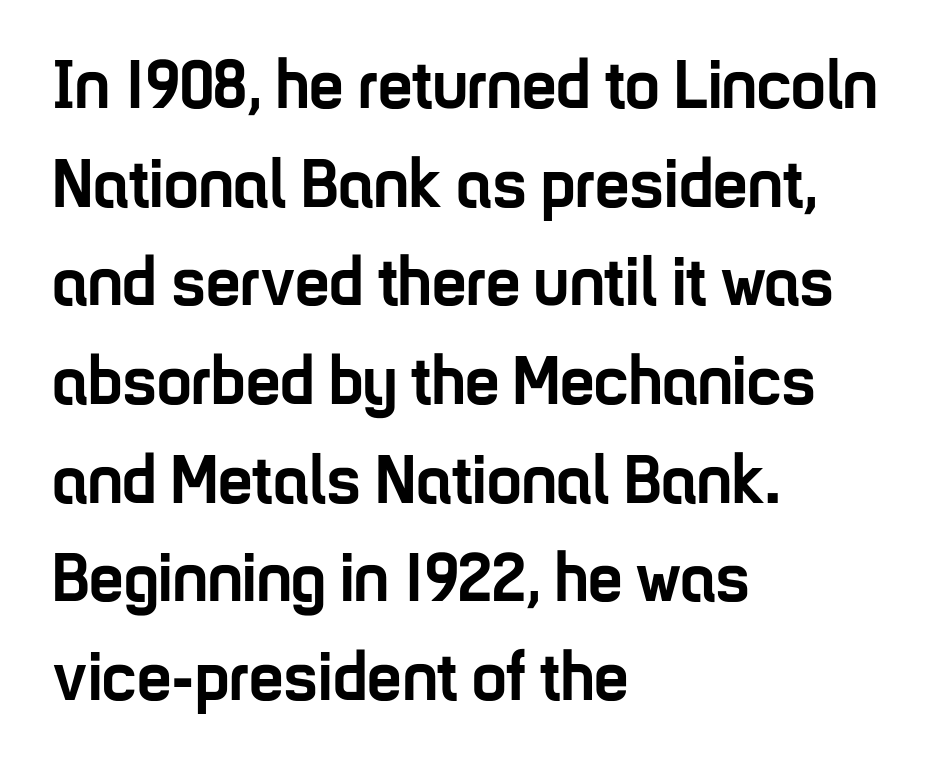
The image shows 69 px semibold, condensed sans-serif type, upright; set left-aligned, normal line spacing (1.43x), normal letter spacing, not underlined; low stroke contrast and a medium x-height.
